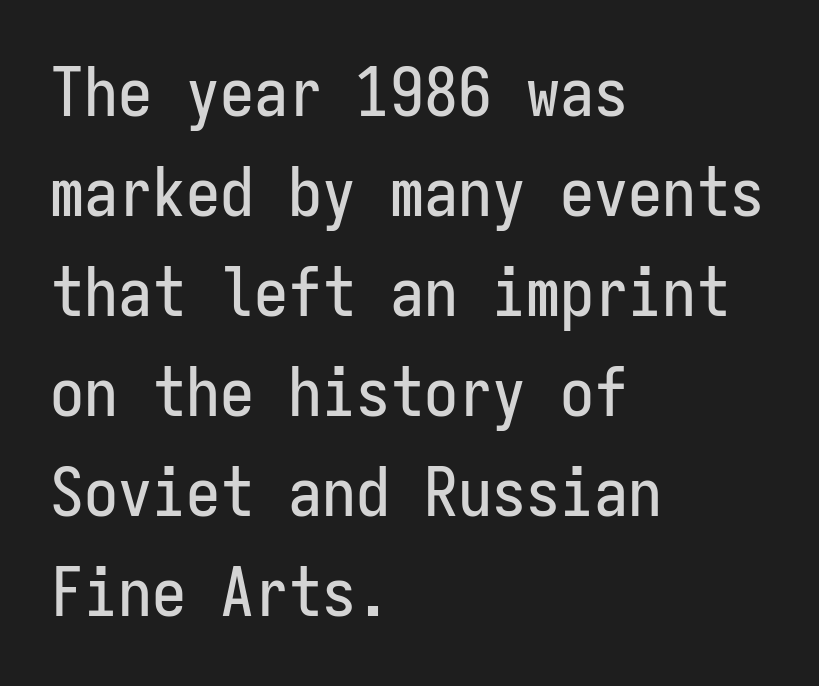
The image shows 68 px condensed sans-serif type, upright, monospaced; set left-aligned, normal line spacing (1.47x), normal letter spacing, not underlined; low stroke contrast and a medium x-height.
